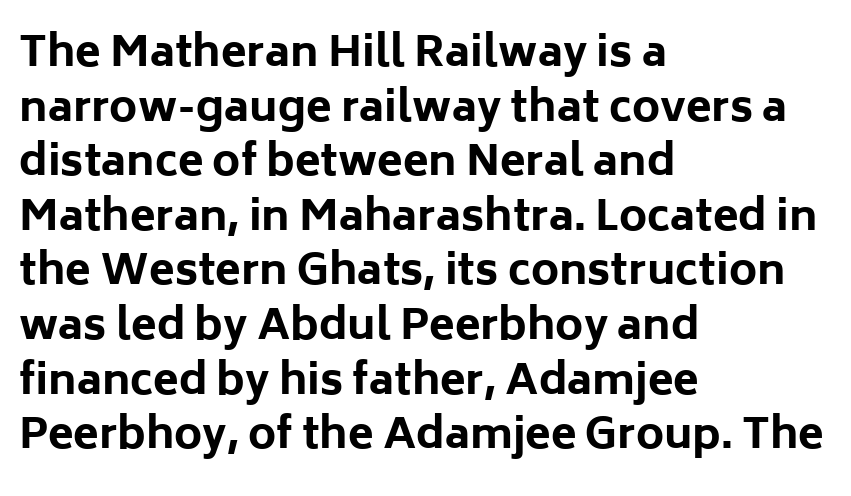
Looks like regular typesetting: each glyph gets only the width it needs. You could call the tracking neutral — neither tight nor loose. Chunky letters — that's bold for sure. The paragraph shown leans on its left margin. Whoever set this chose a conventional vertical rhythm. Regarding serifs, this sample does without them.
